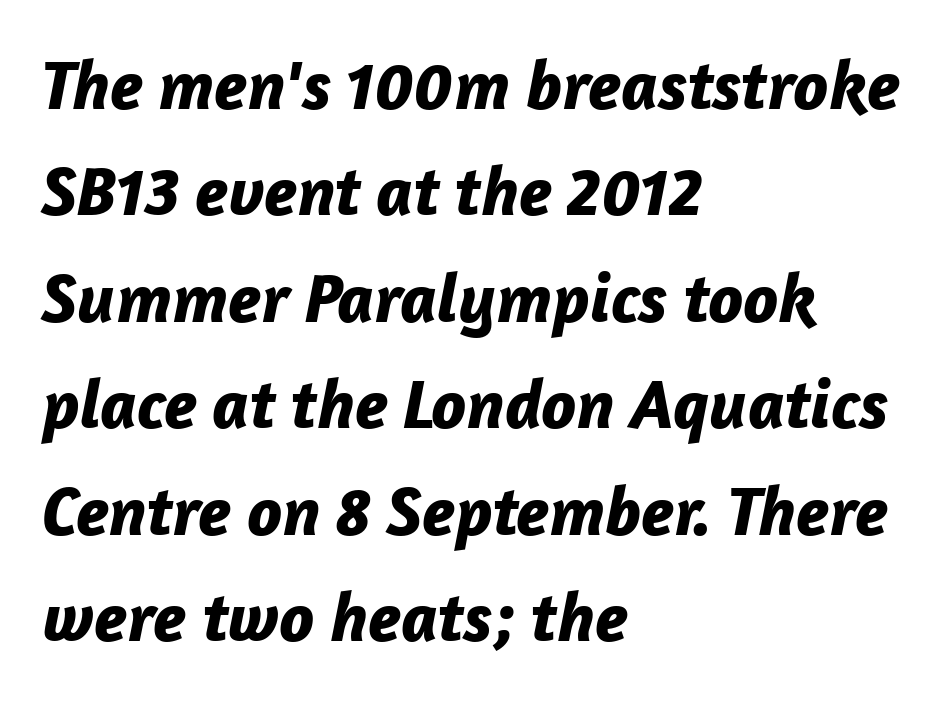
The strip under each line holds only bare page. Line beginnings align vertically; line endings do not. A dark, heavy texture on the line: the type is bold. Slanted lettering throughout.
